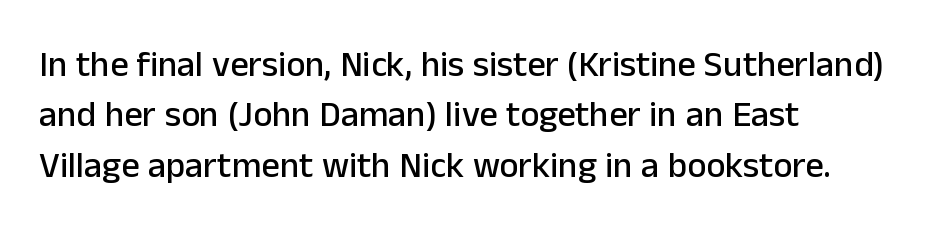
Q: Is the text italic (slanted)? A: No, it is upright.
Q: Is the typeface a serif or a sans-serif typeface? A: Sans-serif.
Q: Is the text underlined? A: No.
Q: How is the paragraph aligned? A: Left-aligned.
Q: Is the spacing between letters normal or unusually wide? A: Normal.
Q: Is the spacing between lines tight, normal or loose? A: Normal.
Q: Width (condensed, normal, or wide)? A: Normal.
Q: Stroke contrast? A: Low.
Q: x-height? A: Medium.
Q: Monospaced? A: No.
